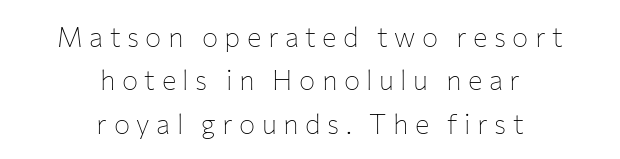
This is the regular roman posture of the typeface. Substantial extra tracking has been applied to these lines. Reading down the block, each line starts at a different indent, mirrored at its end. The words here are not underlined. Stem width sits at or under what a default text font uses.
